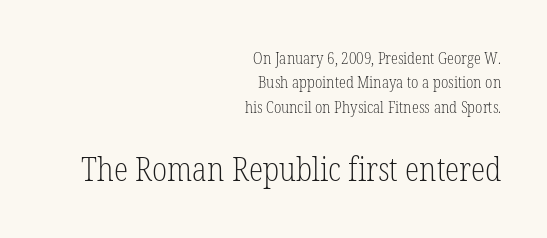
Q: Is the text bold? A: No.
Q: Is the text italic (slanted)? A: No, it is upright.
Q: Is the typeface a serif or a sans-serif typeface? A: Serif.
Q: Is the text underlined? A: No.
Q: How is the paragraph aligned? A: Right-aligned.
Q: Is the spacing between letters normal or unusually wide? A: Normal.
Q: Is the spacing between lines tight, normal or loose? A: Normal.
Q: Which block of text is set in a larger size, the first (top) or the second (bottom)? A: The second (bottom) one.
Q: Width (condensed, normal, or wide)? A: Condensed.
Q: Stroke contrast? A: Low.
Q: x-height? A: Medium.
Q: Monospaced? A: No.
